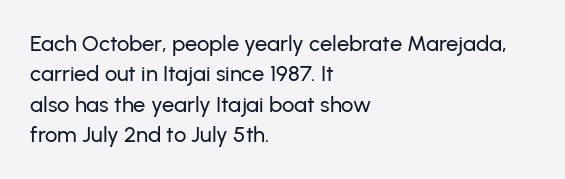
The image shows 22 px text type, upright; set left-aligned, normal line spacing (1.38x), normal letter spacing, not underlined.
